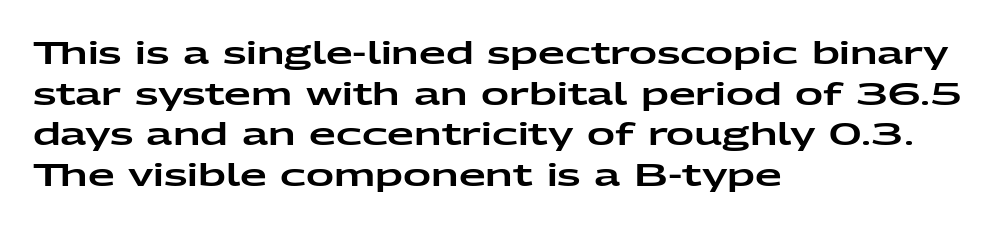
{"serif": "no", "italic": "no", "width": "wide", "stroke_contrast": "low", "x_height": "medium", "monospaced": "no", "underline": "no", "align": "left", "line_spacing": "normal", "line_spacing_ratio": 1.31, "letter_spacing": "normal", "letter_spacing_em": 0.0, "glyph_px": 31}
